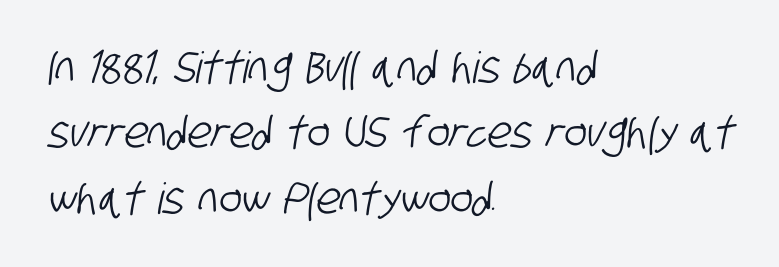
The image shows 43 px condensed sans-serif type; set left-aligned, normal line spacing (1.52x), normal letter spacing, not underlined; low stroke contrast and a large x-height.
